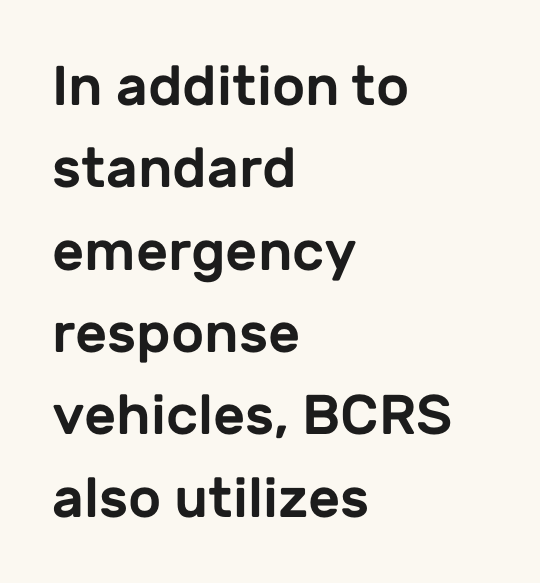
Line spacing here is normal. Visually the block forms a straight wall on the left and a jagged coastline on the right. The gaps between neighbouring characters are ordinary and unremarkable. This is roman type, the default non-slanted kind.
